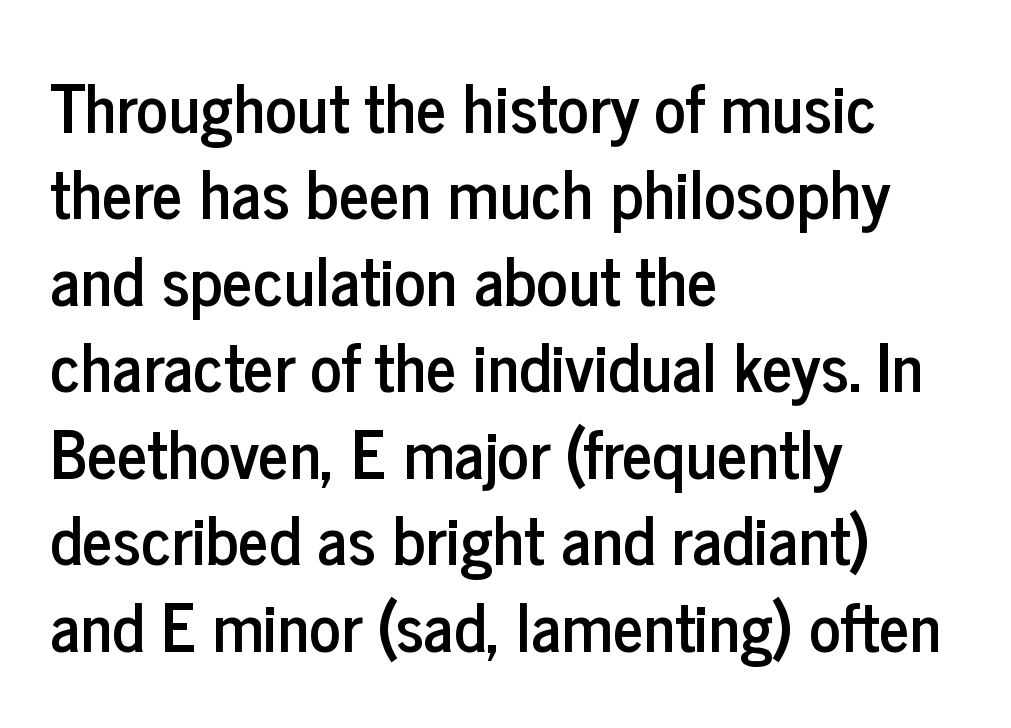
Is this a fixed-width face? No — the glyphs have proportional, varying widths. Where is the straight margin? On the left. The words here are not underlined. Here the glyphs are tracked normally, forming tight word shapes.
